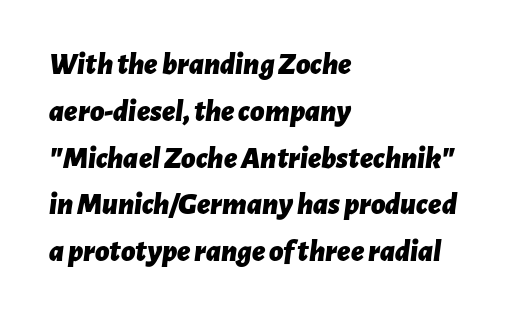
Underlining? Definitely not there. Short note: letters normally spaced. When letters slant like this, we call the style italic. Chunky letters — that's bold for sure.
